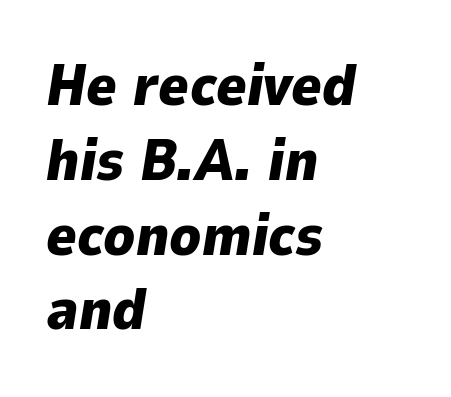
Q: Is the text bold? A: Yes.
Q: Is the text italic (slanted)? A: Yes, it leans right by about 9 degrees.
Q: Is the text underlined? A: No.
Q: How is the paragraph aligned? A: Left-aligned.
Q: Is the spacing between letters normal or unusually wide? A: Normal.
Q: Is the spacing between lines tight, normal or loose? A: Normal.
Q: Width (condensed, normal, or wide)? A: Normal.
Q: Stroke contrast? A: Low.
Q: x-height? A: Medium.
Q: Monospaced? A: No.
